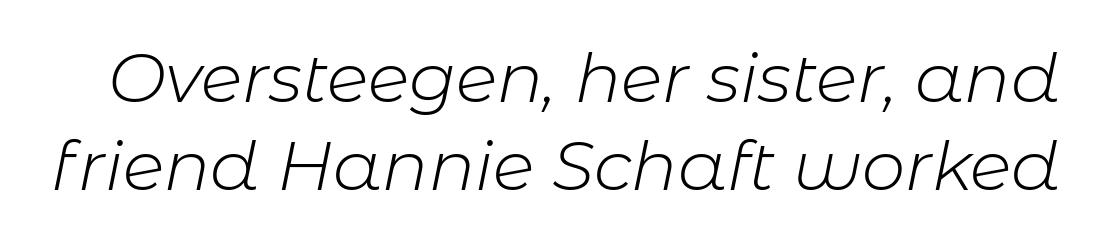
Q: Is the text bold? A: No.
Q: Is the text italic (slanted)? A: Yes, it leans right by about 11 degrees.
Q: Is the text underlined? A: No.
Q: Is the spacing between letters normal or unusually wide? A: Normal.
Q: Is the spacing between lines tight, normal or loose? A: Normal.
Q: Width (condensed, normal, or wide)? A: Normal.
Q: Stroke contrast? A: Low.
Q: x-height? A: Medium.
Q: Monospaced? A: No.
